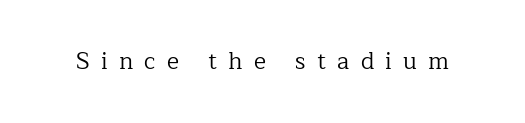
The image shows 23 px text type, upright; set unusually wide letter spacing (+0.49 em), not underlined.
